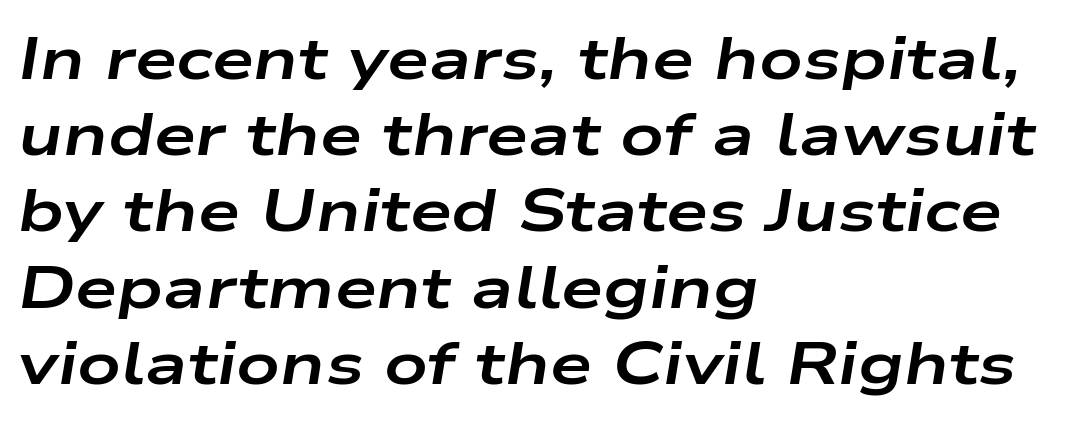
{"italic": "yes", "lean": "right", "slant_degrees": 9, "bold": "yes", "weight": "bold", "width": "wide", "stroke_contrast": "low", "x_height": "medium", "monospaced": "no", "underline": "no", "align": "left", "line_spacing": "normal", "line_spacing_ratio": 1.27, "letter_spacing": "normal", "letter_spacing_em": 0.0, "glyph_px": 60}
